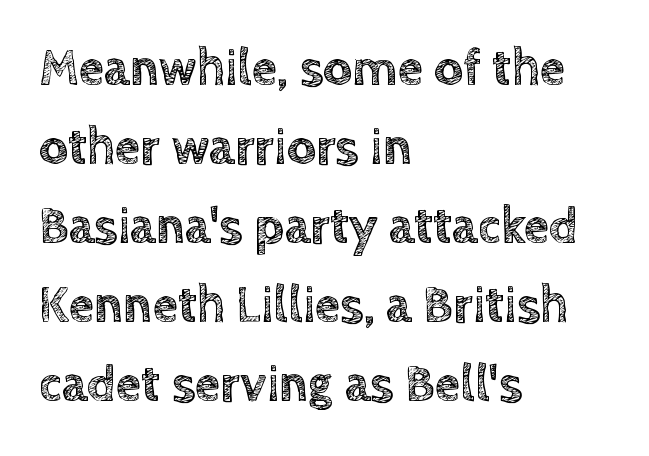
The area under the type is left untouched. Spacing verdict: proportional, widths tailored to each character. This is the regular roman posture of the typeface. The lines are quadded left.
